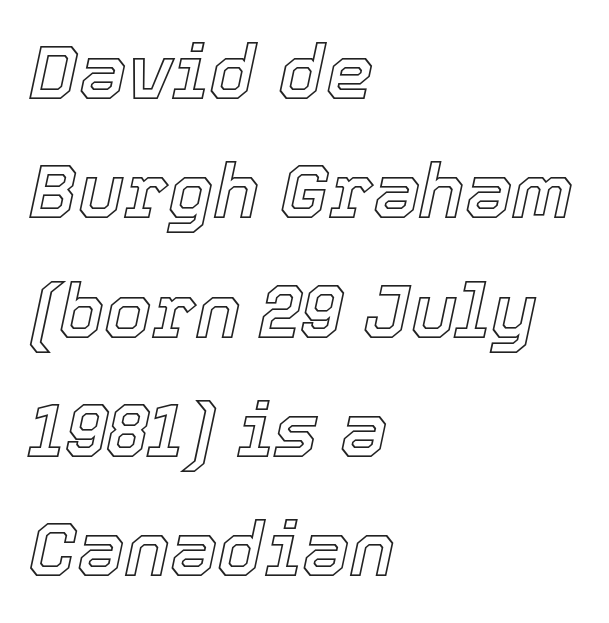
The image shows 76 px text type, italic (leaning right); set left-aligned, normal line spacing (1.57x), normal letter spacing, not underlined; a medium x-height.
